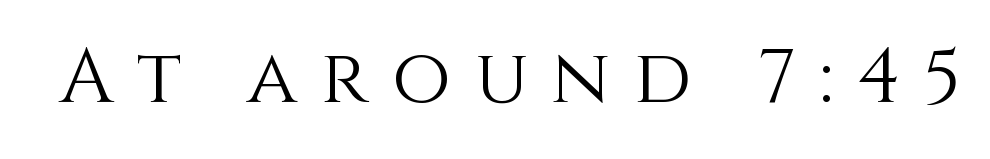
The image shows 76 px light type, upright; set unusually wide letter spacing (+0.31 em), not underlined; a large x-height.
